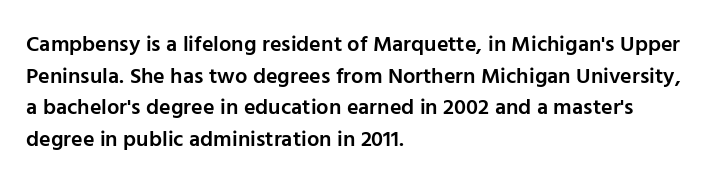
{"italic": "no", "bold": "semi", "underline": "no", "align": "left", "line_spacing": "normal", "line_spacing_ratio": 1.44, "letter_spacing": "normal", "letter_spacing_em": 0.0, "glyph_px": 22}
